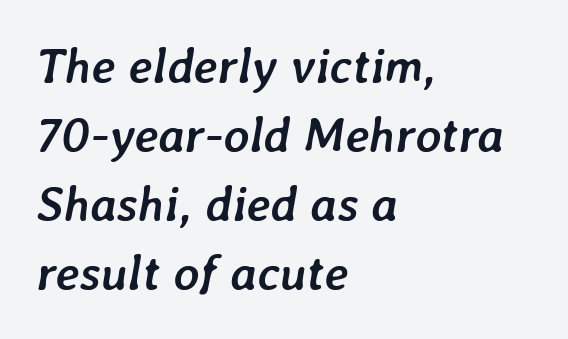
{"italic": "yes", "lean": "right", "slant_degrees": 7, "bold": "yes", "weight": "semibold", "width": "normal", "stroke_contrast": "low", "x_height": "medium", "monospaced": "no", "underline": "no", "align": "left", "line_spacing": "normal", "line_spacing_ratio": 1.41, "letter_spacing": "normal", "letter_spacing_em": 0.0, "glyph_px": 49}
